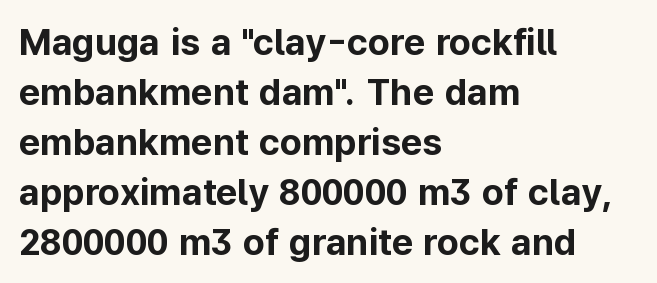
{"serif": "no", "italic": "no", "bold": "yes", "weight": "bold", "width": "normal", "stroke_contrast": "low", "x_height": "medium", "monospaced": "no", "underline": "no", "align": "left", "line_spacing": "normal", "line_spacing_ratio": 1.35, "letter_spacing": "normal", "letter_spacing_em": 0.0, "glyph_px": 37}
